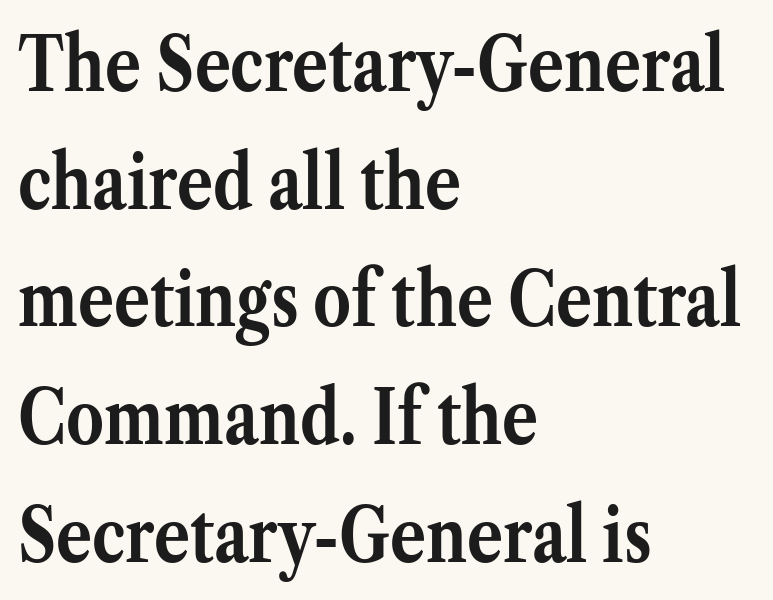
{"serif": "yes", "italic": "no", "bold": "yes", "weight": "semibold", "width": "normal", "stroke_contrast": "medium", "x_height": "medium", "monospaced": "no", "underline": "no", "align": "left", "line_spacing": "normal", "line_spacing_ratio": 1.57, "letter_spacing": "normal", "letter_spacing_em": 0.0, "glyph_px": 75}
